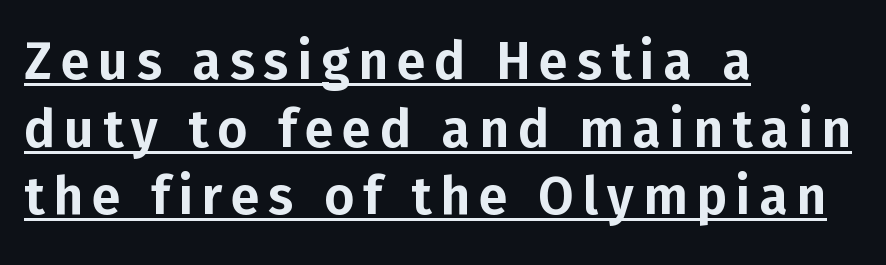
These lines are set flush left with a ragged right edge. Underline: present. Spacing verdict: proportional, widths tailored to each character. The letters stand straight up with perfectly vertical stems. You can tell from the bare stems that sans-serif type was used. The passage shown stacks its lines at a standard gap.
